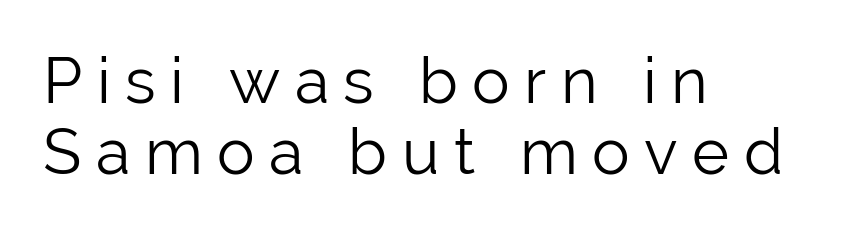
The letters advance in unequal steps, a hallmark of proportional type. Inter-character spacing is expanded well beyond the font's built-in metrics. The font is comparable to plain body text, perhaps lighter. The space directly below the letters is spotless. Line starts are locked; line ends wander. Italic? Not at all — the glyphs are vertical.
